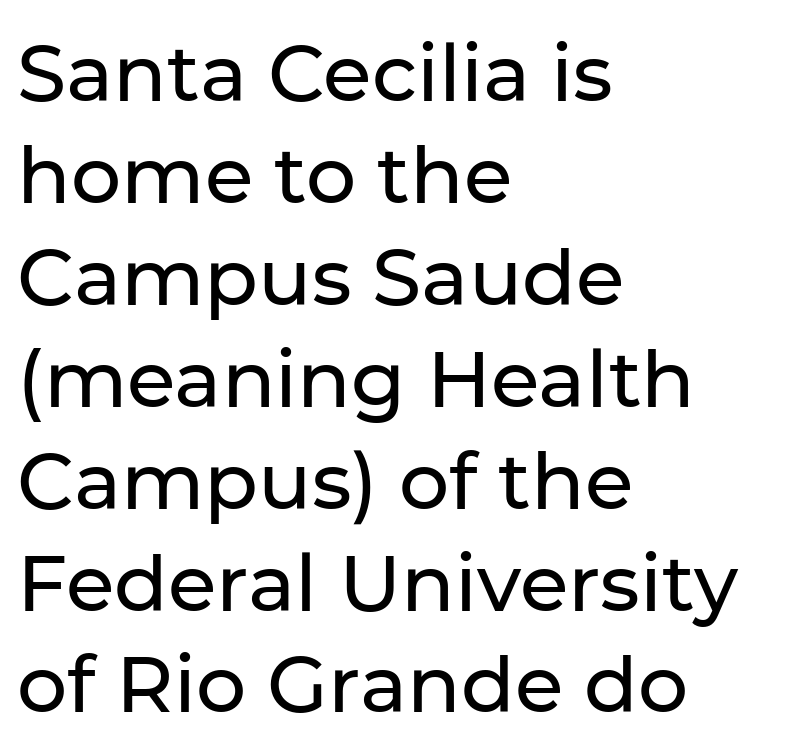
The image shows 79 px sans-serif type, upright; set left-aligned, normal line spacing (1.29x), normal letter spacing, not underlined; low stroke contrast and a medium x-height.
